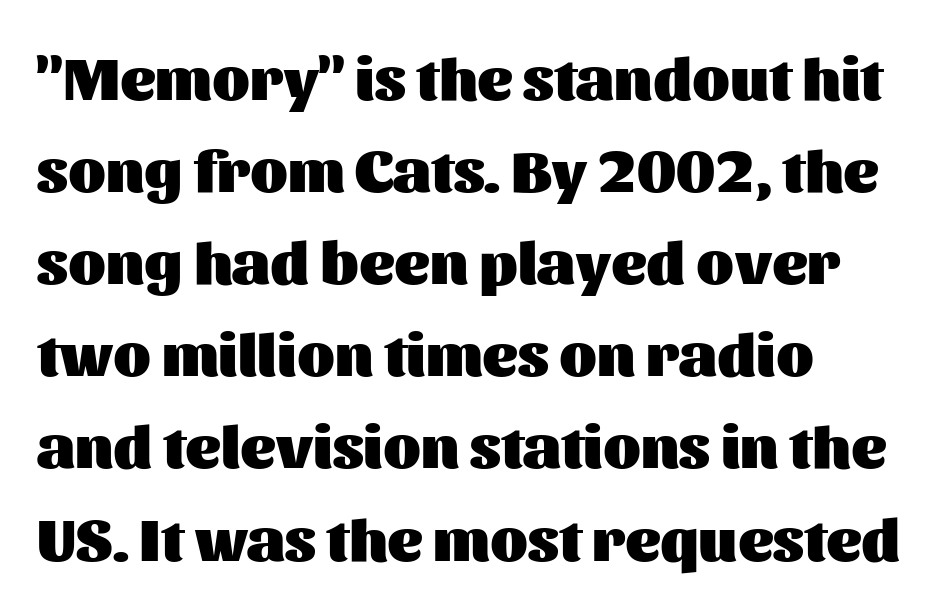
The passage shown is typeset with a sans-serif family. Words appear dense and cohesive because spacing is normal. A clean baseline with only descenders dipping below it. The characters look thick and weighty, a clear bold. The type sits square on the baseline with zero lean. All the whitespace from short lines collects on the right.
